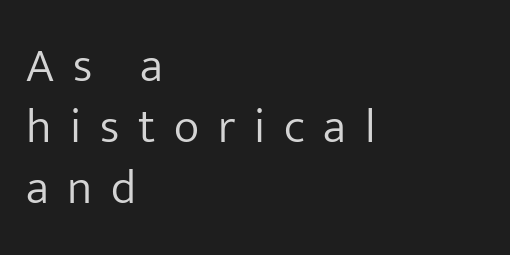
The image shows 48 px light sans-serif type, upright; set left-aligned, normal line spacing (1.27x), unusually wide letter spacing (+0.39 em), not underlined; low stroke contrast and a medium x-height.
